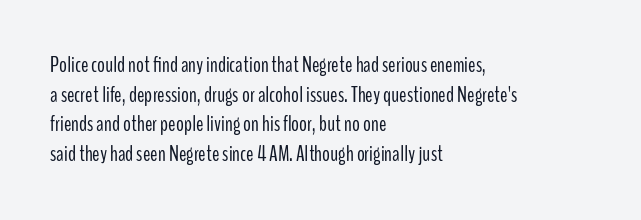
Q: Is the text bold? A: No.
Q: Is the text italic (slanted)? A: No, it is upright.
Q: Is the text underlined? A: No.
Q: How is the paragraph aligned? A: Left-aligned.
Q: Is the spacing between letters normal or unusually wide? A: Normal.
Q: Is the spacing between lines tight, normal or loose? A: Normal.
